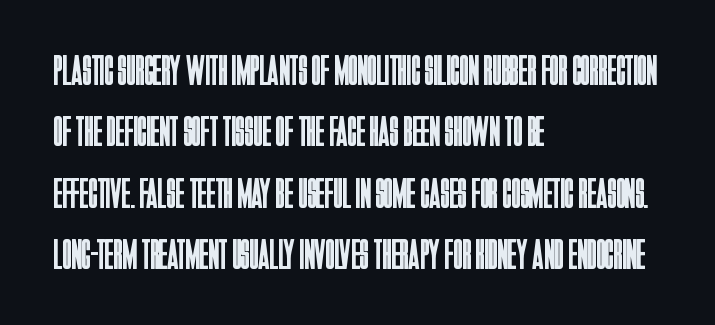
{"serif": "no", "italic": "no", "bold": "no", "weight": "regular", "width": "condensed", "stroke_contrast": "low", "x_height": "large", "monospaced": "no", "underline": "no", "align": "left", "line_spacing": "normal", "line_spacing_ratio": 1.46, "letter_spacing": "normal", "letter_spacing_em": 0.0, "glyph_px": 42}
